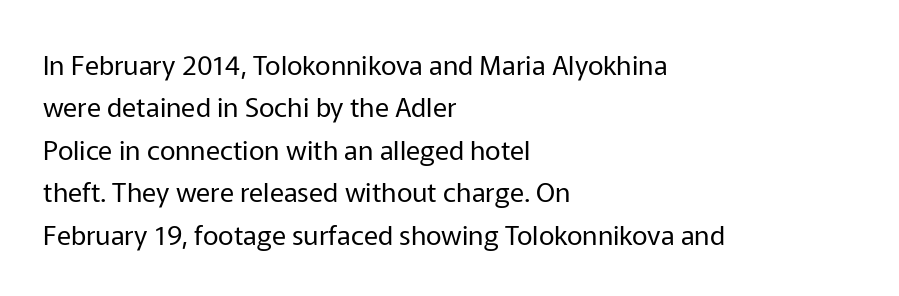
Characters follow at the spacing the type designer built in. Where is the straight margin? On the left. Weight: regular or lighter. Check the space under the baseline: it is left empty. Each new line begins a customary step beneath the previous one.
